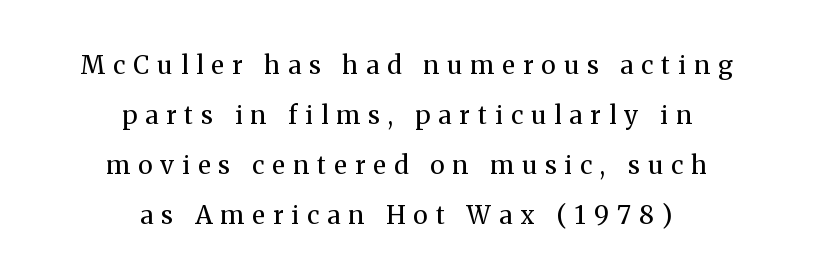
Q: Is the text bold? A: No.
Q: Is the text italic (slanted)? A: No, it is upright.
Q: Is the text underlined? A: No.
Q: How is the paragraph aligned? A: Centered.
Q: Is the spacing between letters normal or unusually wide? A: Unusually wide.
Q: Is the spacing between lines tight, normal or loose? A: Loose.
